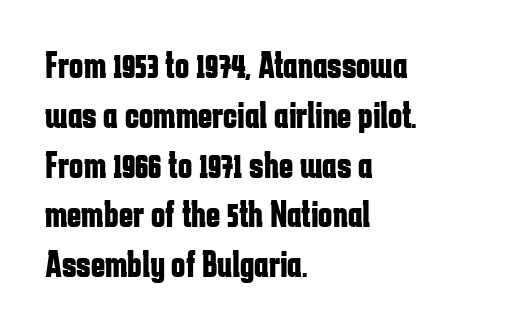
{"serif": "no", "italic": "no", "bold": "yes", "weight": "bold", "width": "condensed", "stroke_contrast": "low", "x_height": "medium", "monospaced": "no", "underline": "no", "align": "left", "line_spacing": "normal", "line_spacing_ratio": 1.31, "letter_spacing": "normal", "letter_spacing_em": 0.0, "glyph_px": 38}
